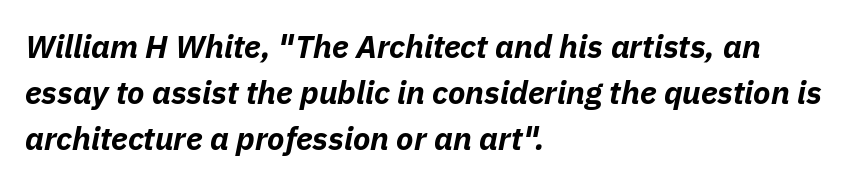
The image shows 32 px bold type, italic (leaning right); set left-aligned, normal line spacing (1.44x), normal letter spacing, not underlined; low stroke contrast and a medium x-height.
